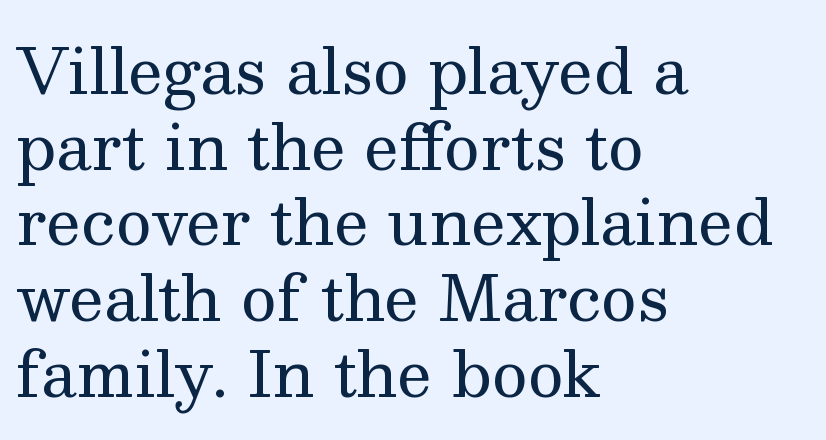
{"serif": "yes", "italic": "no", "bold": "no", "weight": "regular", "width": "normal", "stroke_contrast": "medium", "x_height": "medium", "monospaced": "no", "underline": "no", "align": "left", "line_spacing_ratio": 1.22, "letter_spacing": "normal", "letter_spacing_em": 0.0, "glyph_px": 62}
